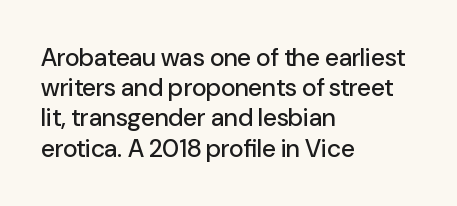
Standard letterfit; no display-style spreading of the glyphs. A typesetter would mark this as roman, not italic. Does the copy run flush right? No — it runs flush left. Words float on clear page, feet unadorned.
